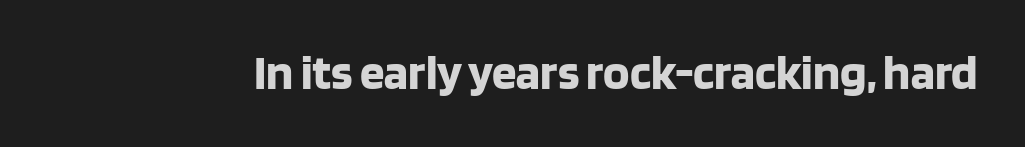
The image shows 49 px bold sans-serif type, upright; set normal letter spacing, not underlined; low stroke contrast and a large x-height.
